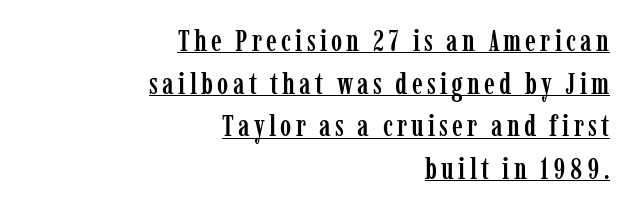
Compared with typical paragraphs, the rows here are spaced about the same. Is this a fixed-width face? No — the glyphs have proportional, varying widths. Does the copy run flush right? Yes — the right margin is perfectly even. Do the letters lean? They stand straight. Compared with undecorated copy, this sample adds a rule below the words. Font category for this specimen: serif.
